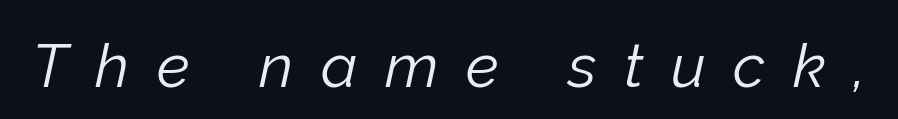
There is plenty of visible air inserted between adjacent glyphs. Is this a heavy cut? Hardly; it is regular or lighter. The strip under each line holds only bare page. The face used here is proportionally spaced, like ordinary book or web type. Designer's note — italics engaged.
